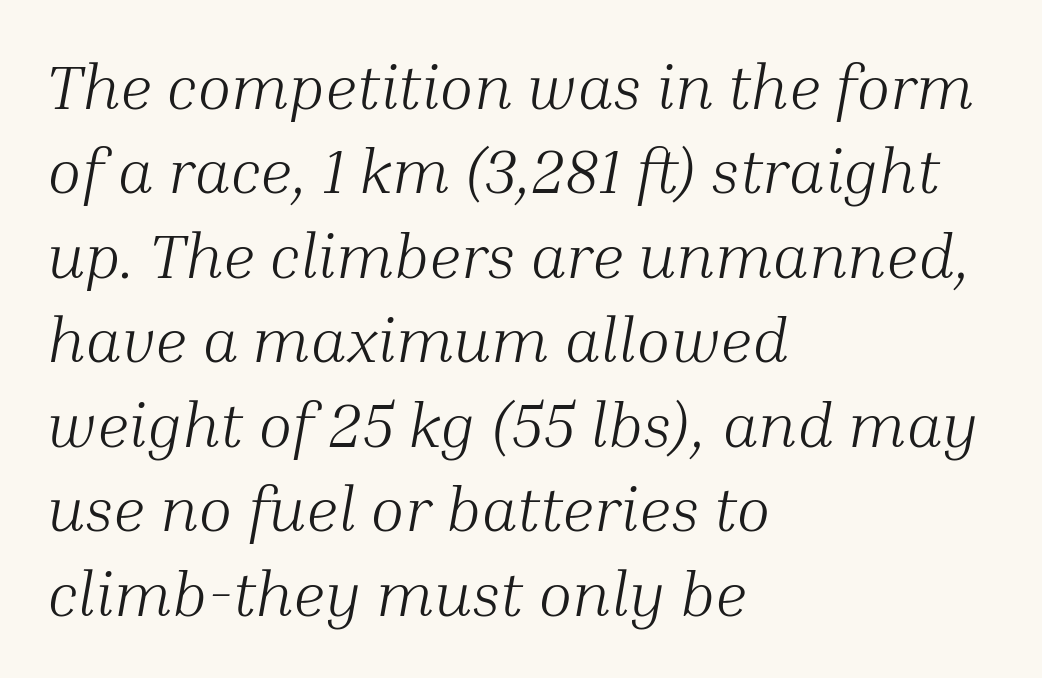
Each letter keeps its own natural width here, so spacing adapts to shape. The strip under each line holds only bare page. Casual observation: everything's shoved over to the left. Leading: standard. The whole block is typeset with a tilt. No letter is thick-stroked: the sample isn't bold.
